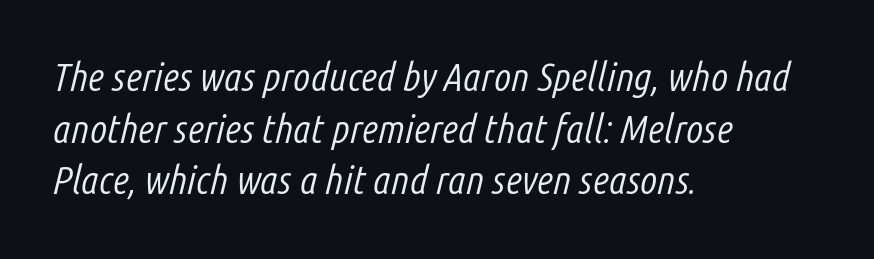
Q: Is the text bold? A: No.
Q: Is the text italic (slanted)? A: Yes, it leans right by about 14 degrees.
Q: Is the text underlined? A: No.
Q: How is the paragraph aligned? A: Left-aligned.
Q: Is the spacing between letters normal or unusually wide? A: Normal.
Q: Is the spacing between lines tight, normal or loose? A: Normal.
Q: Width (condensed, normal, or wide)? A: Condensed.
Q: Stroke contrast? A: Low.
Q: x-height? A: Medium.
Q: Monospaced? A: No.
